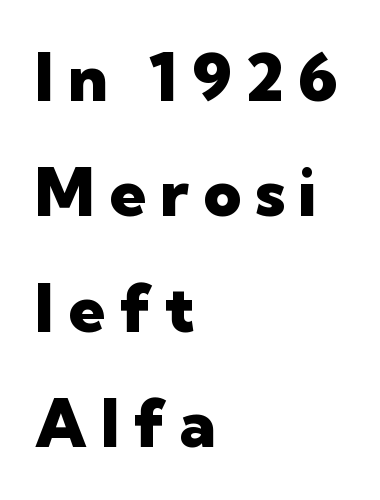
Note the varied advance widths — an 'i' is clearly narrower than an 'm'. On the weight axis this lands at bold, roughly 700. The type family on display is of the sans-serif kind. The compositor pushed each line to the left boundary. Descenders hang freely into open space.
